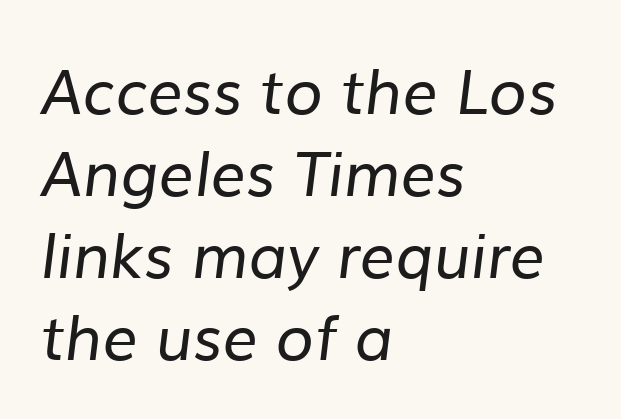
Q: Is the text bold? A: No.
Q: Is the typeface a serif or a sans-serif typeface? A: Sans-serif.
Q: Is the text underlined? A: No.
Q: How is the paragraph aligned? A: Left-aligned.
Q: Is the spacing between letters normal or unusually wide? A: Normal.
Q: Is the spacing between lines tight, normal or loose? A: Normal.
Q: Width (condensed, normal, or wide)? A: Normal.
Q: Stroke contrast? A: Low.
Q: x-height? A: Medium.
Q: Monospaced? A: No.
